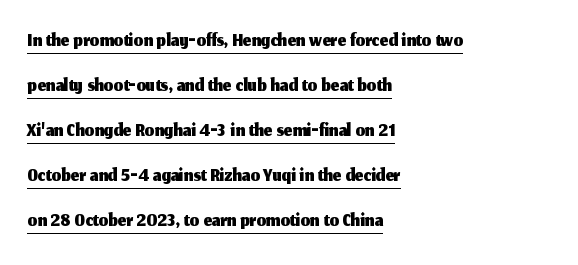
Whoever set this chose a conventional vertical rhythm. Is this a sans? Yes — the strokes have no serifs. Think of a printed novel: that variable character pitch is what you see here. Which margin do the lines hug? The left one — the right edge is uneven. If you drew a line through each stem, it would be perfectly vertical.
